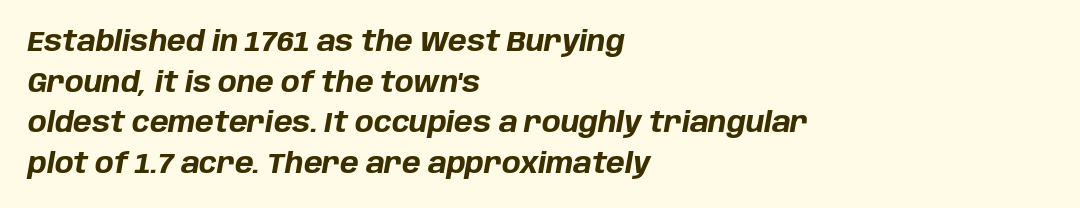
In terms of leading, this rendering sits right in the middle. Strokes here are thick enough to call this a true bold. The face used here is proportionally spaced, like ordinary book or web type. Between one letter and the next there's only the usual sliver of space.
